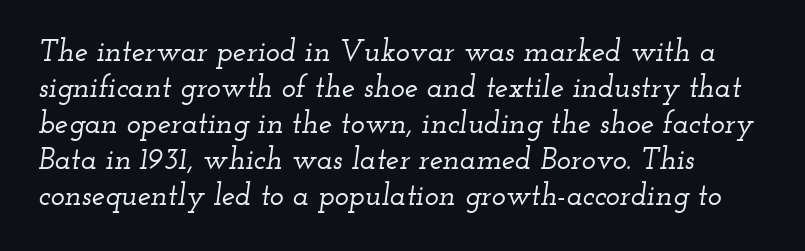
The image shows 30 px wide serif type, italic (leaning right); set left-aligned, line spacing 1.2x, normal letter spacing, not underlined; low stroke contrast and a small x-height.
